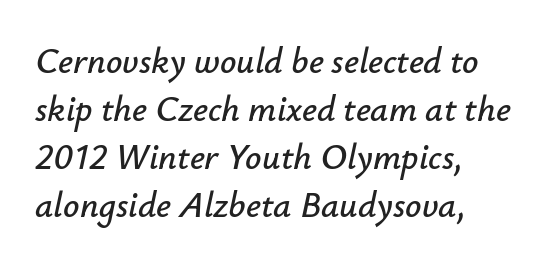
Q: Is the text italic (slanted)? A: Yes, it leans right by about 12 degrees.
Q: Is the text underlined? A: No.
Q: How is the paragraph aligned? A: Left-aligned.
Q: Is the spacing between letters normal or unusually wide? A: Normal.
Q: Is the spacing between lines tight, normal or loose? A: Normal.
Q: Width (condensed, normal, or wide)? A: Normal.
Q: Stroke contrast? A: Low.
Q: x-height? A: Small.
Q: Monospaced? A: No.
